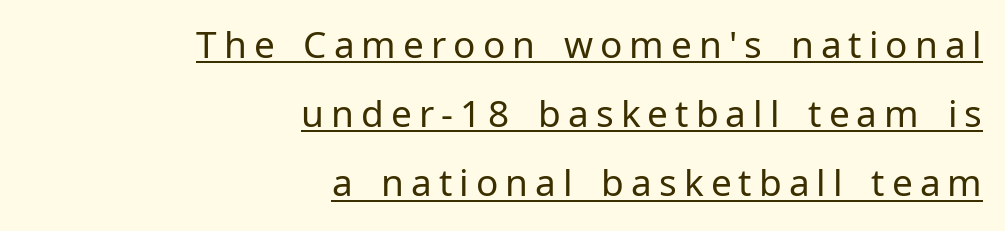
Q: Is the text bold? A: No.
Q: Is the text italic (slanted)? A: No, it is upright.
Q: Is the typeface a serif or a sans-serif typeface? A: Sans-serif.
Q: Is the text underlined? A: Yes.
Q: How is the paragraph aligned? A: Right-aligned.
Q: Width (condensed, normal, or wide)? A: Normal.
Q: Stroke contrast? A: Low.
Q: x-height? A: Medium.
Q: Monospaced? A: No.
